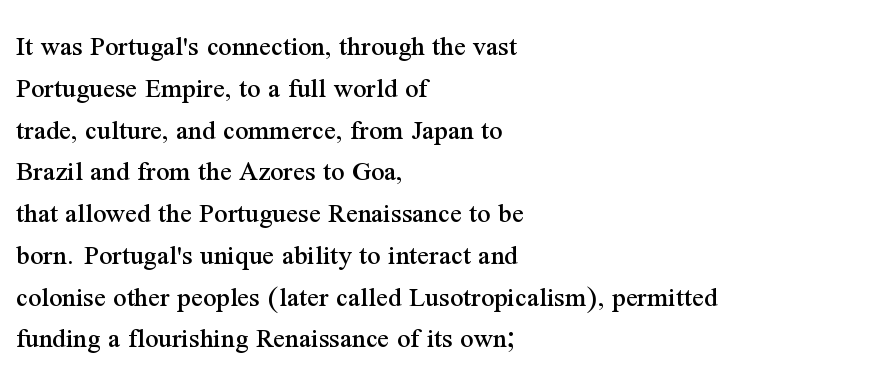
The image shows 29 px serif type, upright; set left-aligned, normal line spacing (1.44x), normal letter spacing, not underlined; medium stroke contrast and a medium x-height.
